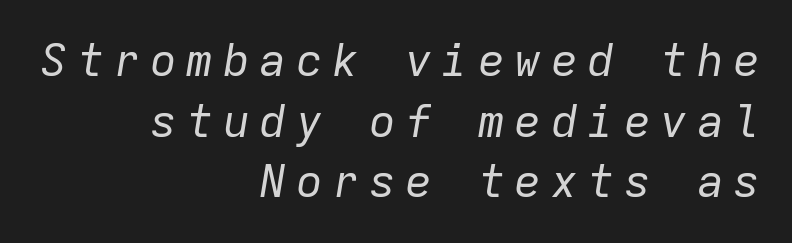
Horizontal alignment here is rightward, an uncommon choice for prose. The glyphs look as if they've been sheared to an angle. This rendering widens character spacing well past its baseline value. Think standard paragraph weight, or any step lighter than that.
